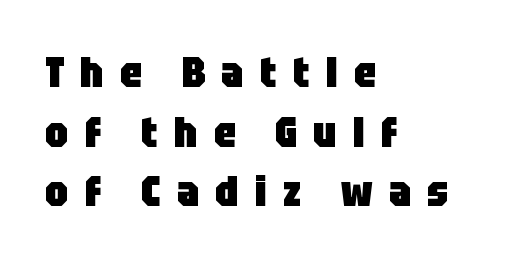
Classification — sans serif. Proportional: the letters do not fall into vertical columns. The sample has been set heavy, in full bold. The foot of each line stays bare and open. This sample uses an upright cut, with every glyph sitting square on the baseline.
